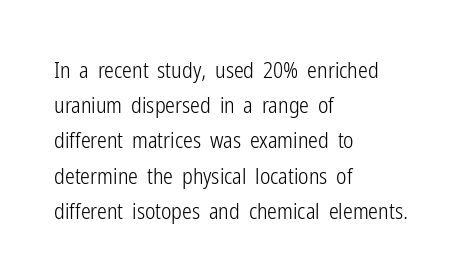
The image shows 22 px text type, upright; set left-aligned, normal line spacing (1.6x), normal letter spacing, not underlined.
